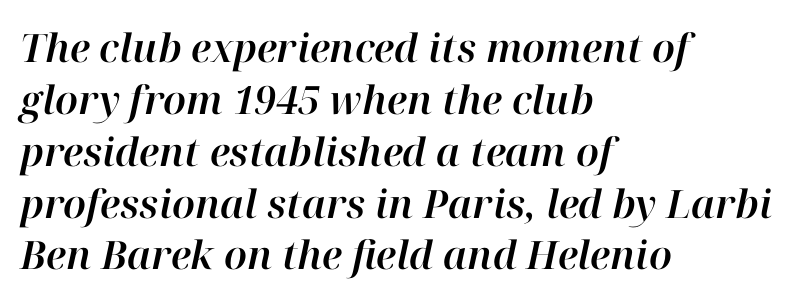
The image shows 39 px text type, italic (leaning right); set left-aligned, normal line spacing (1.33x), normal letter spacing, not underlined; high stroke contrast and a medium x-height.
